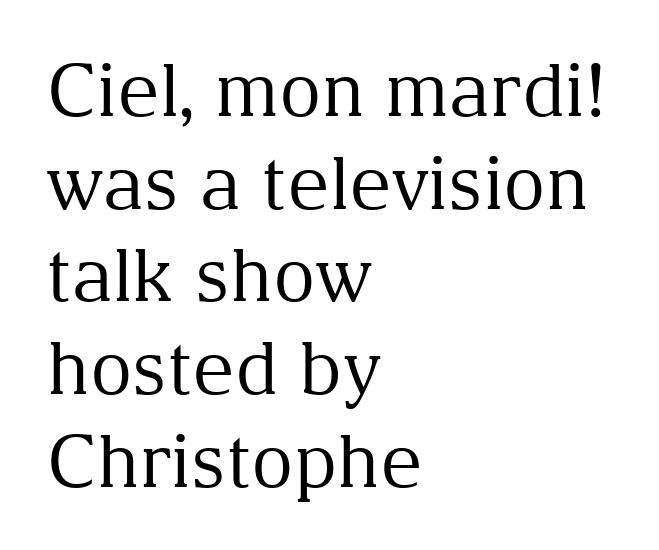
Q: Is the text bold? A: No.
Q: Is the text italic (slanted)? A: No, it is upright.
Q: Is the typeface a serif or a sans-serif typeface? A: Serif.
Q: Is the text underlined? A: No.
Q: How is the paragraph aligned? A: Left-aligned.
Q: Is the spacing between letters normal or unusually wide? A: Normal.
Q: Is the spacing between lines tight, normal or loose? A: Normal.
Q: Width (condensed, normal, or wide)? A: Normal.
Q: Stroke contrast? A: Medium.
Q: x-height? A: Medium.
Q: Monospaced? A: No.
